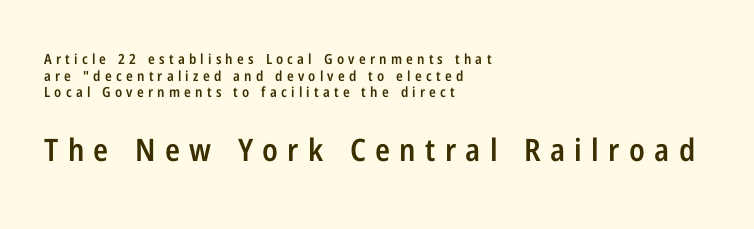
Typeset ragged right — the left edge is the straight one. Moderately thickened strokes mark this as semibold type. The rendering uses natural spacing where letterforms have individual widths. These lines have a slow, spaced-out rhythm from letter to letter.
